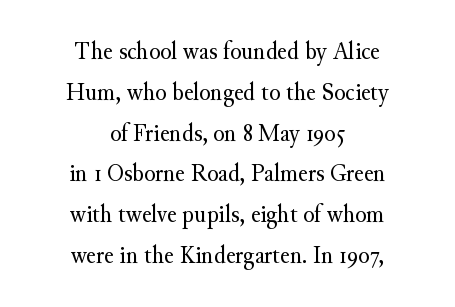
Q: Is the text bold? A: No.
Q: Is the text italic (slanted)? A: No, it is upright.
Q: Is the text underlined? A: No.
Q: How is the paragraph aligned? A: Centered.
Q: Is the spacing between letters normal or unusually wide? A: Normal.
Q: Is the spacing between lines tight, normal or loose? A: Normal.
